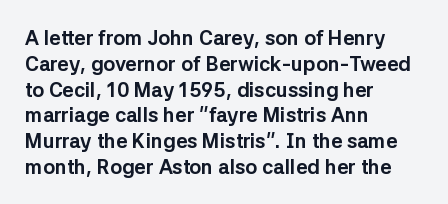
{"italic": "no", "bold": "yes", "underline": "no", "align": "left", "line_spacing": "normal", "line_spacing_ratio": 1.29, "letter_spacing": "normal", "letter_spacing_em": 0.0, "glyph_px": 20}
